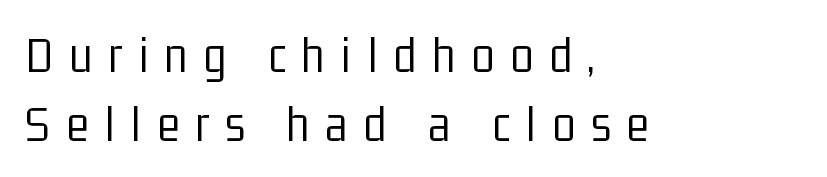
{"serif": "no", "italic": "no", "bold": "no", "weight": "light", "width": "condensed", "stroke_contrast": "low", "x_height": "medium", "monospaced": "no", "underline": "no", "align": "left", "line_spacing": "normal", "line_spacing_ratio": 1.3, "letter_spacing": "wide", "letter_spacing_em": 0.3, "glyph_px": 53}
